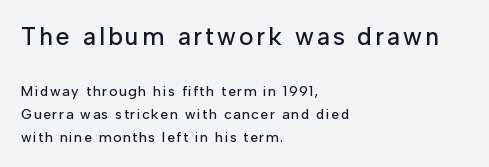
The image shows 25 px text type, upright; set left-aligned, normal line spacing (1.64x), not underlined; the first (top) block is 1.79x larger.
